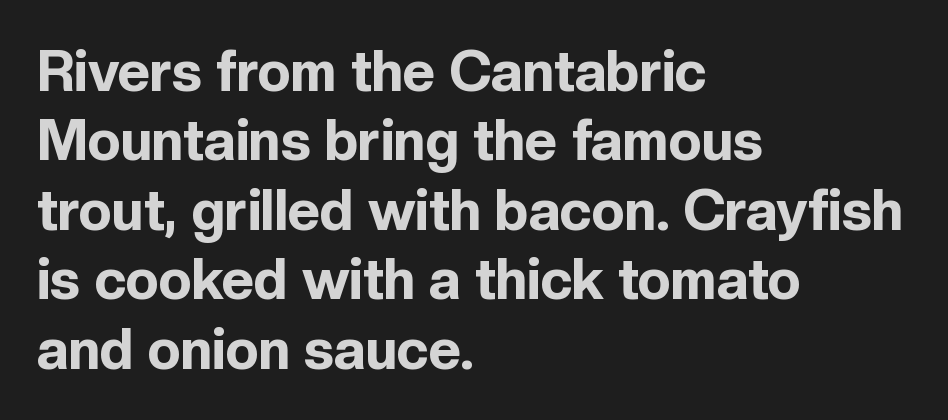
This sample has the flowing, uneven cadence of proportional lettering. Line beginnings align vertically; line endings do not. These lines are composed in type without serifs. Clear beneath every line of the passage. In terms of letterspacing, this is plain default setting. Unlike italic type, these characters show no tilt at all.
